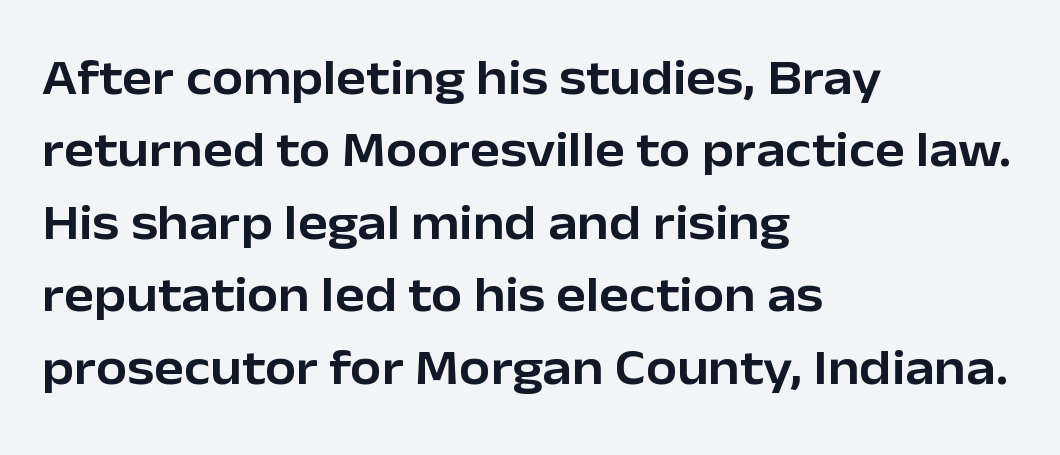
Q: Is the text italic (slanted)? A: No, it is upright.
Q: Is the typeface a serif or a sans-serif typeface? A: Sans-serif.
Q: Is the text underlined? A: No.
Q: How is the paragraph aligned? A: Left-aligned.
Q: Is the spacing between letters normal or unusually wide? A: Normal.
Q: Is the spacing between lines tight, normal or loose? A: Normal.
Q: Width (condensed, normal, or wide)? A: Normal.
Q: Stroke contrast? A: Low.
Q: x-height? A: Medium.
Q: Monospaced? A: No.
